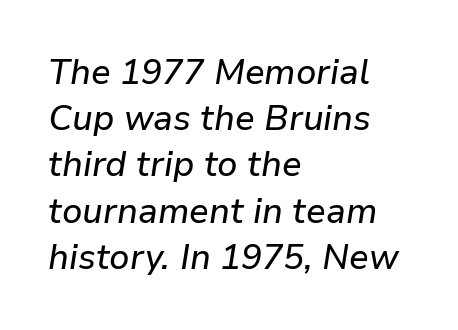
The image shows 35 px text type, italic (leaning right); set left-aligned, normal line spacing (1.32x), normal letter spacing, not underlined; low stroke contrast and a medium x-height.
